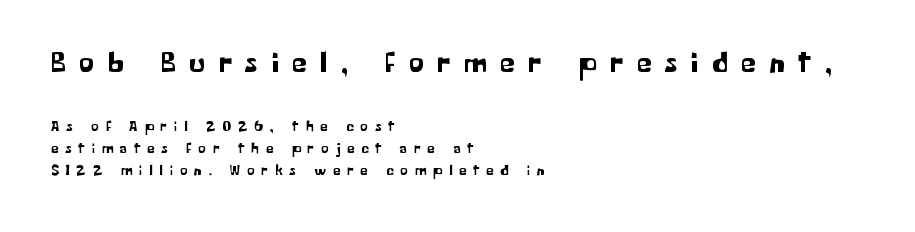
Q: Is the text italic (slanted)? A: No, it is upright.
Q: Is the typeface a serif or a sans-serif typeface? A: Sans-serif.
Q: Is the text underlined? A: No.
Q: How is the paragraph aligned? A: Left-aligned.
Q: Is the spacing between letters normal or unusually wide? A: Unusually wide.
Q: Is the spacing between lines tight, normal or loose? A: Normal.
Q: Which block of text is set in a larger size, the first (top) or the second (bottom)? A: The first (top) one.
Q: Width (condensed, normal, or wide)? A: Normal.
Q: Stroke contrast? A: Low.
Q: x-height? A: Medium.
Q: Monospaced? A: No.
